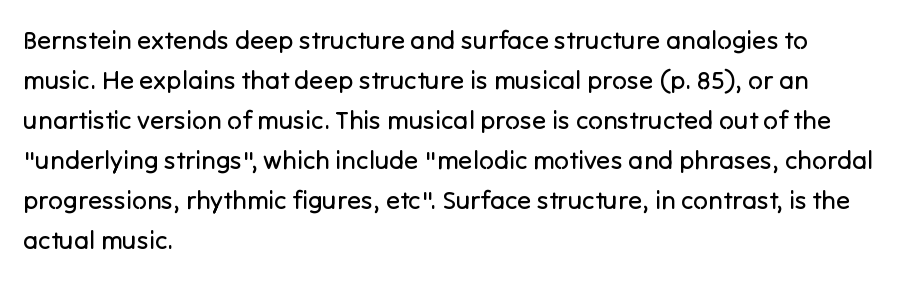
Descender tails drop into unmarked territory. Stroke mass is kept to a normal reading level or below. Default kerning and tracking; the words read as compact shapes. Teacher's note: observe the even left margin — that is flush-left alignment.
